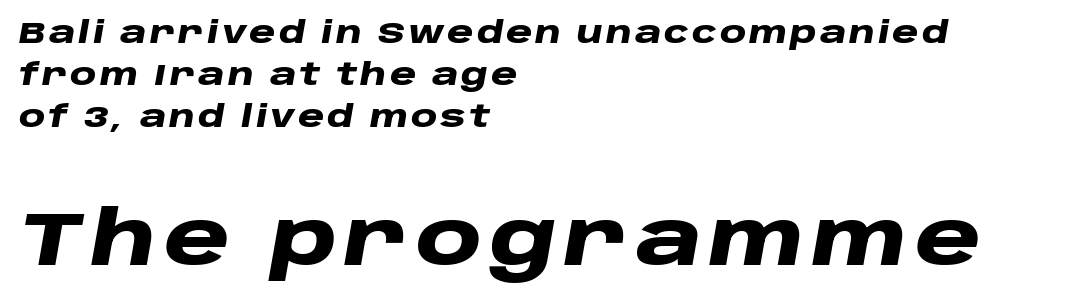
{"italic": "yes", "lean": "right", "slant_degrees": 10, "bold": "yes", "weight": "heavy", "width": "wide", "stroke_contrast": "low", "x_height": "large", "monospaced": "no", "underline": "no", "align": "left", "line_spacing": "normal", "line_spacing_ratio": 1.4, "larger_block": "second", "size_ratio": 2.5, "glyph_px": 75}
